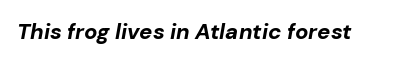
Short note: letters normally spaced. Italic: yes, the glyphs are oblique. Beneath every word, the page is bare. Compared with an ordinary text face, these strokes are far heavier — a full bold.
